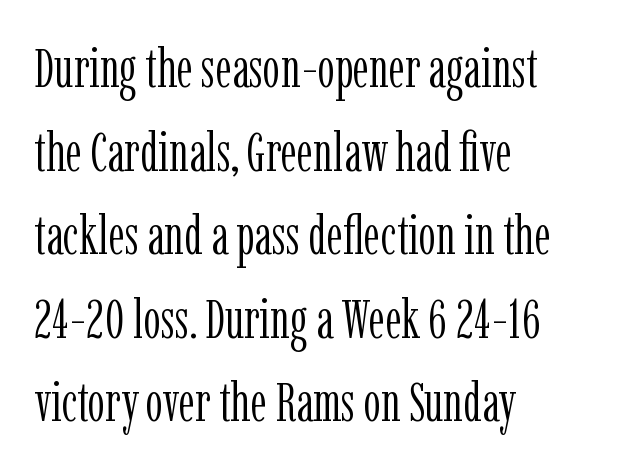
The image shows 55 px light, condensed serif type, upright; set left-aligned, normal line spacing (1.52x), normal letter spacing, not underlined; low stroke contrast and a medium x-height.
